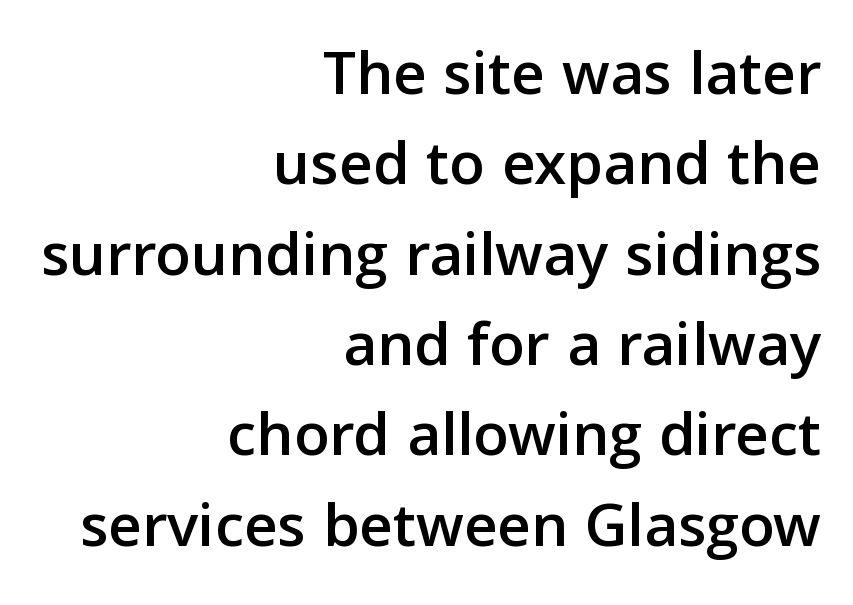
Q: Is the text italic (slanted)? A: No, it is upright.
Q: Is the typeface a serif or a sans-serif typeface? A: Sans-serif.
Q: Is the text underlined? A: No.
Q: How is the paragraph aligned? A: Right-aligned.
Q: Is the spacing between letters normal or unusually wide? A: Normal.
Q: Is the spacing between lines tight, normal or loose? A: Normal.
Q: Width (condensed, normal, or wide)? A: Normal.
Q: Stroke contrast? A: Low.
Q: x-height? A: Medium.
Q: Monospaced? A: No.
